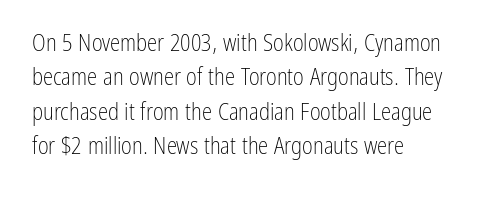
The image shows 23 px text type, upright; set left-aligned, normal line spacing (1.5x), normal letter spacing, not underlined.
